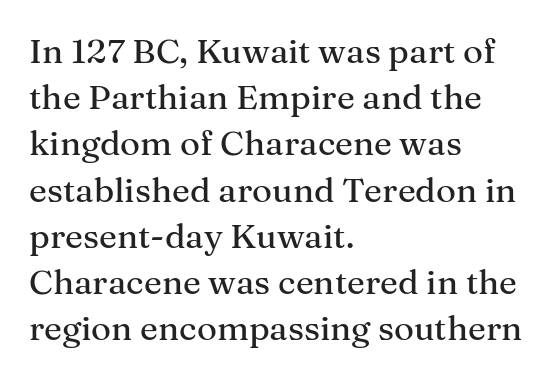
{"serif": "yes", "italic": "no", "width": "normal", "stroke_contrast": "medium", "x_height": "medium", "monospaced": "no", "underline": "no", "align": "left", "line_spacing": "normal", "line_spacing_ratio": 1.36, "letter_spacing": "normal", "letter_spacing_em": 0.0, "glyph_px": 34}
